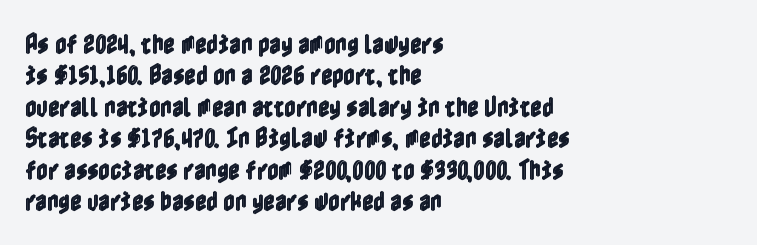
The image shows 22 px text type, upright; set left-aligned, normal line spacing (1.43x), normal letter spacing, not underlined.
